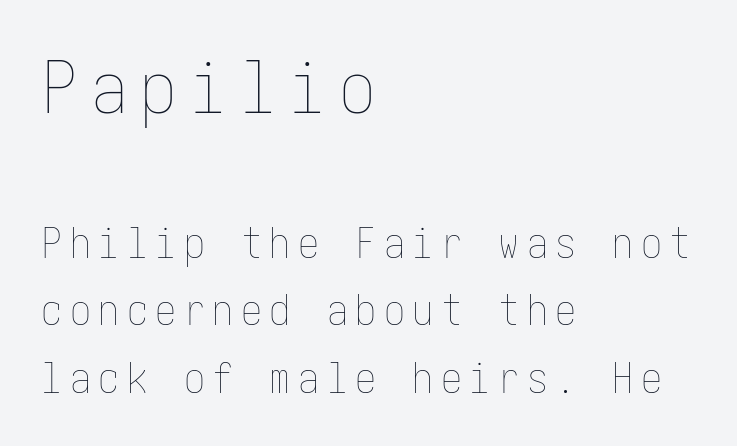
Q: Is the text bold? A: No.
Q: Is the text italic (slanted)? A: No, it is upright.
Q: Is the text underlined? A: No.
Q: How is the paragraph aligned? A: Left-aligned.
Q: Is the spacing between lines tight, normal or loose? A: Normal.
Q: Which block of text is set in a larger size, the first (top) or the second (bottom)? A: The first (top) one.
Q: Width (condensed, normal, or wide)? A: Condensed.
Q: Stroke contrast? A: Low.
Q: x-height? A: Medium.
